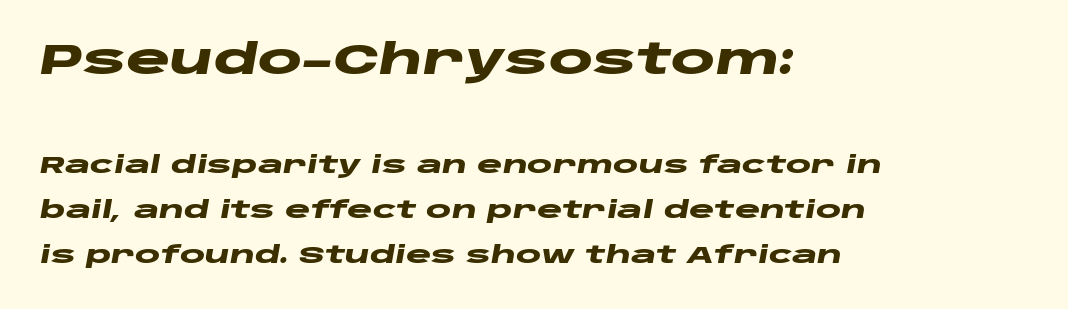
Q: Is the text bold? A: Yes.
Q: Is the text italic (slanted)? A: Yes, it leans right by about 10 degrees.
Q: Is the text underlined? A: No.
Q: How is the paragraph aligned? A: Left-aligned.
Q: Is the spacing between letters normal or unusually wide? A: Normal.
Q: Which block of text is set in a larger size, the first (top) or the second (bottom)? A: The first (top) one.
Q: Width (condensed, normal, or wide)? A: Wide.
Q: Stroke contrast? A: Low.
Q: x-height? A: Large.
Q: Monospaced? A: No.
